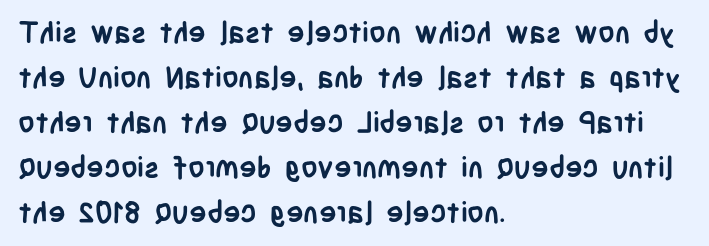
The gaps between neighbouring characters are ordinary and unremarkable. One-word summary of the alignment: left. This is sans-serif lettering, the kind often seen on screens and signage. As a designer I'd log this as weight 700, bold. The string is rendered with underlining switched off. Do the characters align in a grid? No, the font is proportional.
